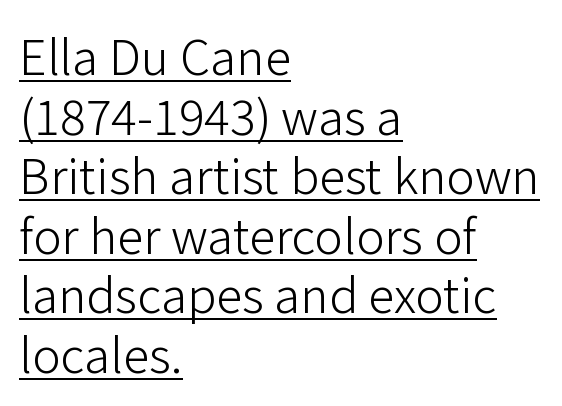
The image shows 48 px light sans-serif type, upright; set left-aligned, line spacing 1.24x, normal letter spacing, underlined; low stroke contrast and a medium x-height.
